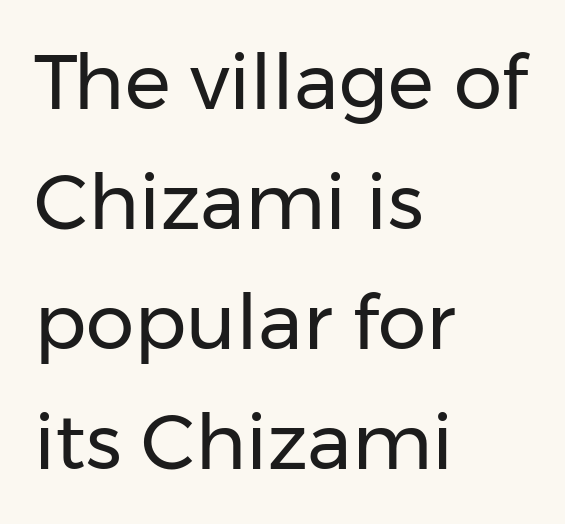
The image shows 77 px regular-weight sans-serif type, upright; set left-aligned, normal line spacing (1.56x), normal letter spacing, not underlined; low stroke contrast and a medium x-height.
